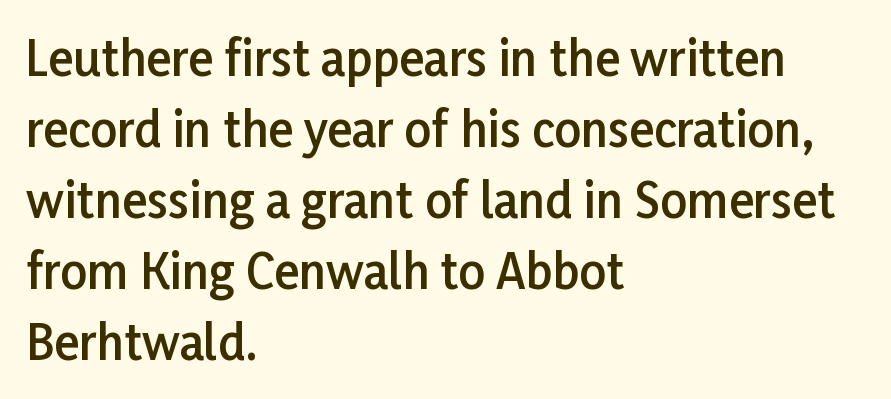
{"serif": "no", "italic": "no", "bold": "semi", "weight": "semibold", "width": "normal", "stroke_contrast": "low", "x_height": "medium", "monospaced": "no", "underline": "no", "align": "left", "line_spacing": "normal", "line_spacing_ratio": 1.51, "letter_spacing": "normal", "letter_spacing_em": 0.0, "glyph_px": 47}
